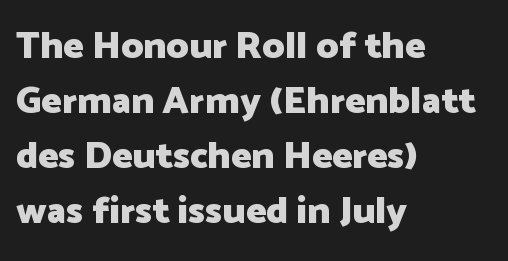
{"serif": "no", "italic": "no", "bold": "yes", "weight": "heavy", "width": "normal", "stroke_contrast": "low", "x_height": "medium", "monospaced": "no", "underline": "no", "align": "left", "line_spacing": "normal", "line_spacing_ratio": 1.45, "letter_spacing": "normal", "letter_spacing_em": 0.0, "glyph_px": 38}
